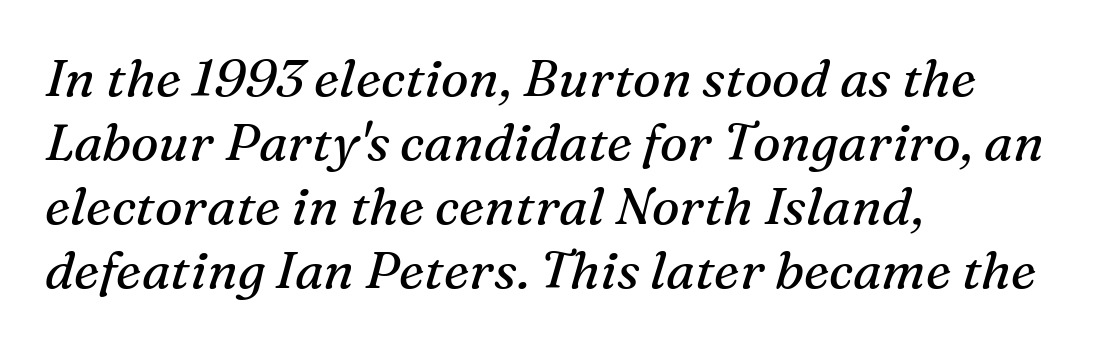
{"serif": "yes", "italic": "yes", "lean": "right", "slant_degrees": 16, "bold": "no", "weight": "regular", "width": "normal", "stroke_contrast": "medium", "x_height": "medium", "monospaced": "no", "underline": "no", "align": "left", "line_spacing_ratio": 1.23, "letter_spacing": "normal", "letter_spacing_em": 0.0, "glyph_px": 52}
